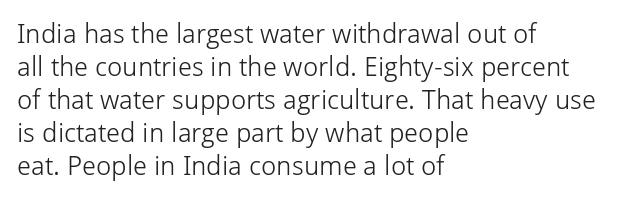
Q: Is the text bold? A: No.
Q: Is the text italic (slanted)? A: No, it is upright.
Q: Is the text underlined? A: No.
Q: How is the paragraph aligned? A: Left-aligned.
Q: Is the spacing between letters normal or unusually wide? A: Normal.
